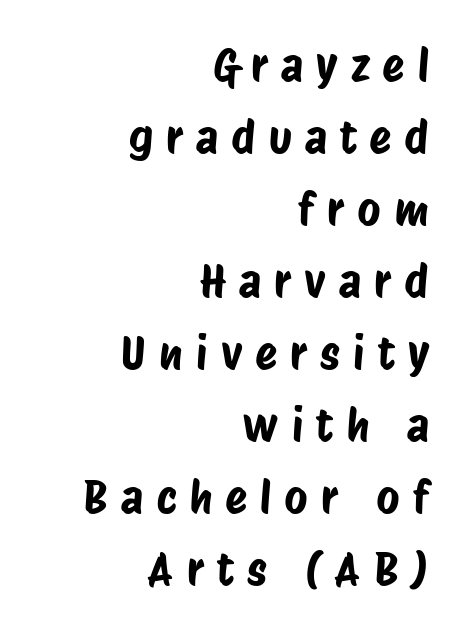
Q: Is the typeface a serif or a sans-serif typeface? A: Sans-serif.
Q: Is the text underlined? A: No.
Q: How is the paragraph aligned? A: Right-aligned.
Q: Is the spacing between letters normal or unusually wide? A: Unusually wide.
Q: Is the spacing between lines tight, normal or loose? A: Normal.
Q: Width (condensed, normal, or wide)? A: Condensed.
Q: Stroke contrast? A: Low.
Q: x-height? A: Large.
Q: Monospaced? A: No.
